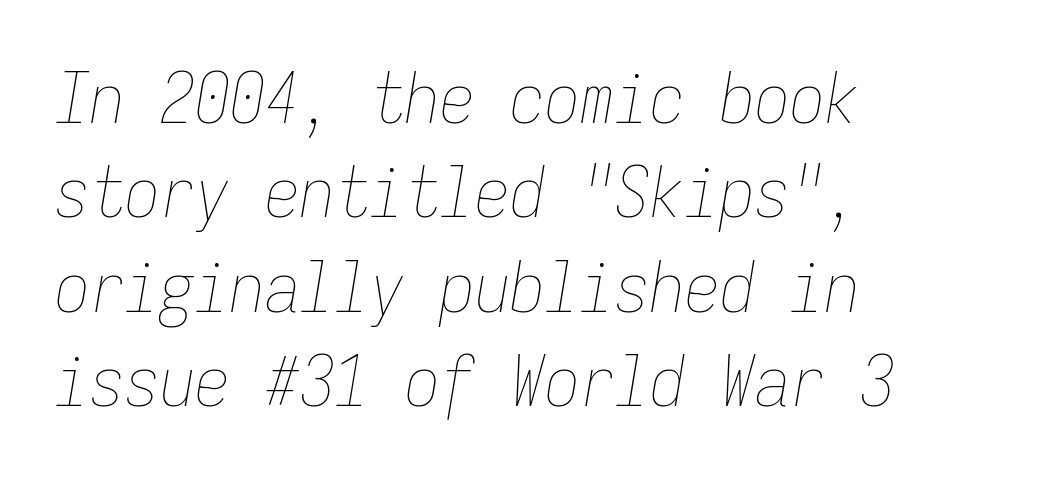
{"italic": "yes", "lean": "right", "slant_degrees": 9, "bold": "no", "weight": "thin", "width": "condensed", "stroke_contrast": "low", "x_height": "medium", "monospaced": "yes", "underline": "no", "align": "left", "line_spacing": "normal", "line_spacing_ratio": 1.35, "letter_spacing": "normal", "letter_spacing_em": 0.0, "glyph_px": 70}
